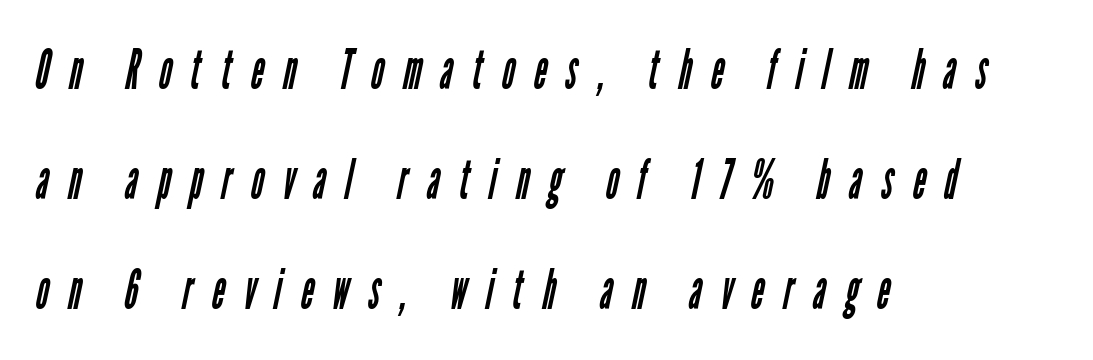
Q: Is the text bold? A: No.
Q: Is the typeface a serif or a sans-serif typeface? A: Sans-serif.
Q: Is the text underlined? A: No.
Q: How is the paragraph aligned? A: Left-aligned.
Q: Is the spacing between letters normal or unusually wide? A: Unusually wide.
Q: Is the spacing between lines tight, normal or loose? A: Loose.
Q: Width (condensed, normal, or wide)? A: Condensed.
Q: Stroke contrast? A: Low.
Q: x-height? A: Medium.
Q: Monospaced? A: No.
